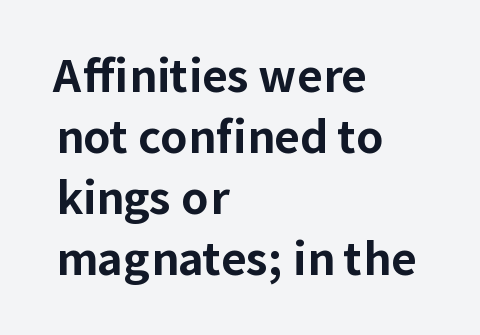
The image shows 44 px bold sans-serif type, upright; set left-aligned, normal line spacing (1.39x), normal letter spacing, not underlined; low stroke contrast and a medium x-height.
